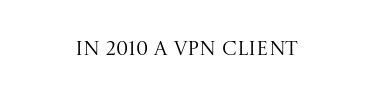
Q: Is the text bold? A: No.
Q: Is the text italic (slanted)? A: No, it is upright.
Q: Is the text underlined? A: No.
Q: Is the spacing between letters normal or unusually wide? A: Normal.
